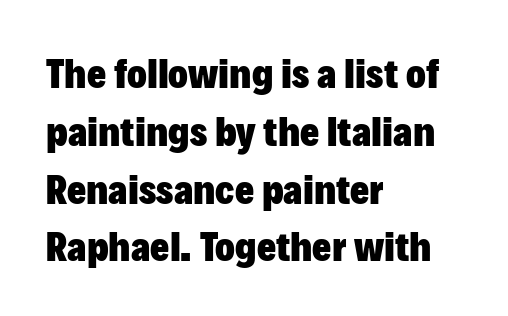
Character widths vary here, with narrow letters taking less room than wide ones. What kind of face is this? One without serifs — a sans. The strokes are fattened all the way to bold. A typesetter would call this leading conventional body-copy spacing. No word sits above an underline. Vertical strokes here are truly vertical.
